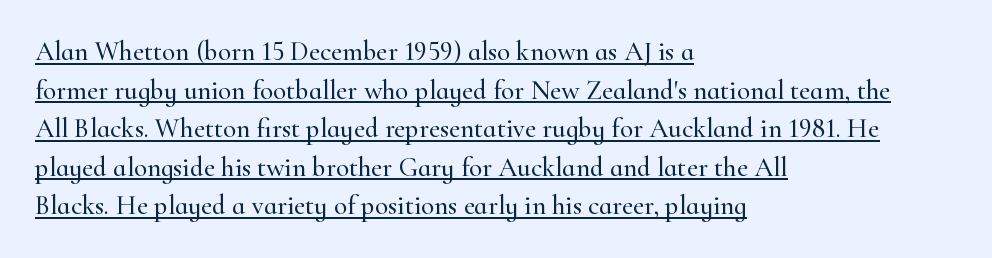
{"italic": "no", "underline": "yes", "align": "left", "line_spacing": "normal", "line_spacing_ratio": 1.43, "letter_spacing": "normal", "letter_spacing_em": 0.0, "glyph_px": 27}
